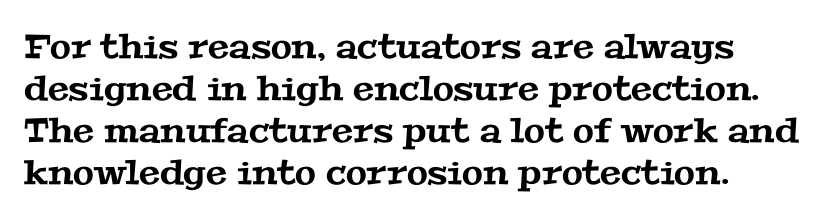
Q: Is the typeface a serif or a sans-serif typeface? A: Serif.
Q: Is the text underlined? A: No.
Q: How is the paragraph aligned? A: Left-aligned.
Q: Is the spacing between letters normal or unusually wide? A: Normal.
Q: Width (condensed, normal, or wide)? A: Wide.
Q: Stroke contrast? A: Medium.
Q: x-height? A: Medium.
Q: Monospaced? A: No.
